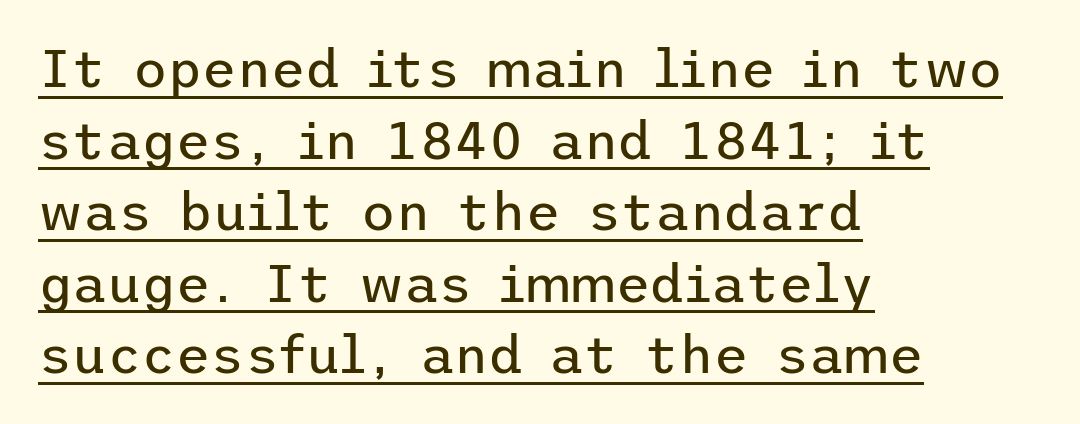
The image shows 53 px regular-weight sans-serif type, upright; set left-aligned, normal line spacing (1.35x), normal letter spacing, underlined; low stroke contrast and a medium x-height.
